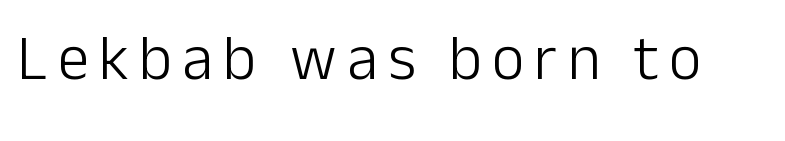
Q: Is the text bold? A: No.
Q: Is the text italic (slanted)? A: No, it is upright.
Q: Is the typeface a serif or a sans-serif typeface? A: Sans-serif.
Q: Is the text underlined? A: No.
Q: Width (condensed, normal, or wide)? A: Normal.
Q: Stroke contrast? A: Low.
Q: x-height? A: Medium.
Q: Monospaced? A: No.
